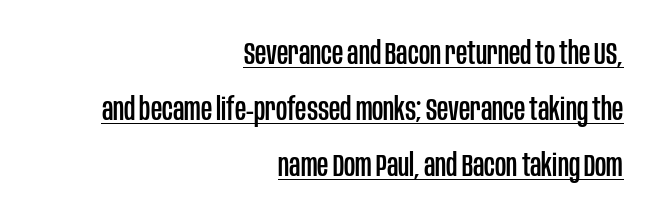
In CSS terms this would be text-align: right. The letters advance in unequal steps, a hallmark of proportional type. Underlining? Definitely there. Is this a sans? Yes — the strokes have no serifs. In terms of posture, this sample is upright. Look at the tracking — it's just the regular setting, nothing added.
